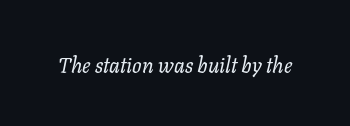
{"italic": "yes", "lean": "right", "slant_degrees": 11, "bold": "no", "underline": "no", "letter_spacing": "normal", "letter_spacing_em": 0.0, "glyph_px": 21}
